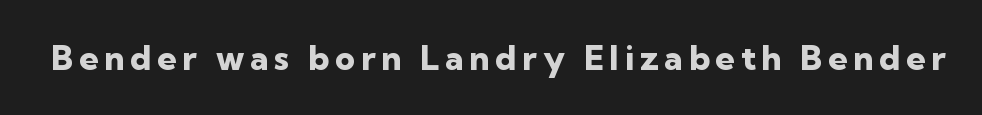
{"serif": "no", "italic": "no", "bold": "yes", "weight": "heavy", "width": "normal", "stroke_contrast": "low", "x_height": "medium", "monospaced": "no", "underline": "no", "glyph_px": 34}
